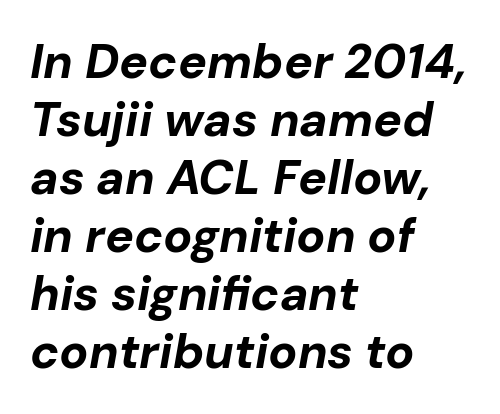
Check the space under the baseline: it is left empty. The paragraph shown leans on its left margin. The passage shown leans; its letterforms are oblique. Heavy-handed strokes throughout: this text is bold. Note the varied advance widths — an 'i' is clearly narrower than an 'm'.
